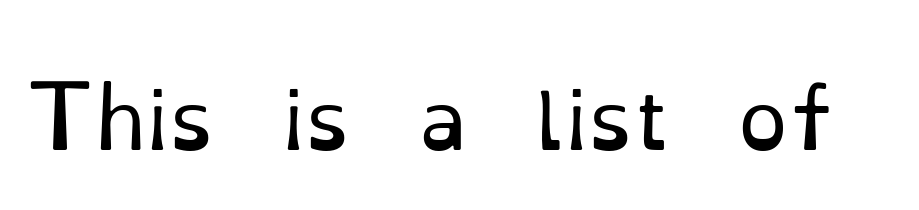
The image shows 80 px regular-weight serif type, upright; set normal letter spacing, not underlined; low stroke contrast and a small x-height.
